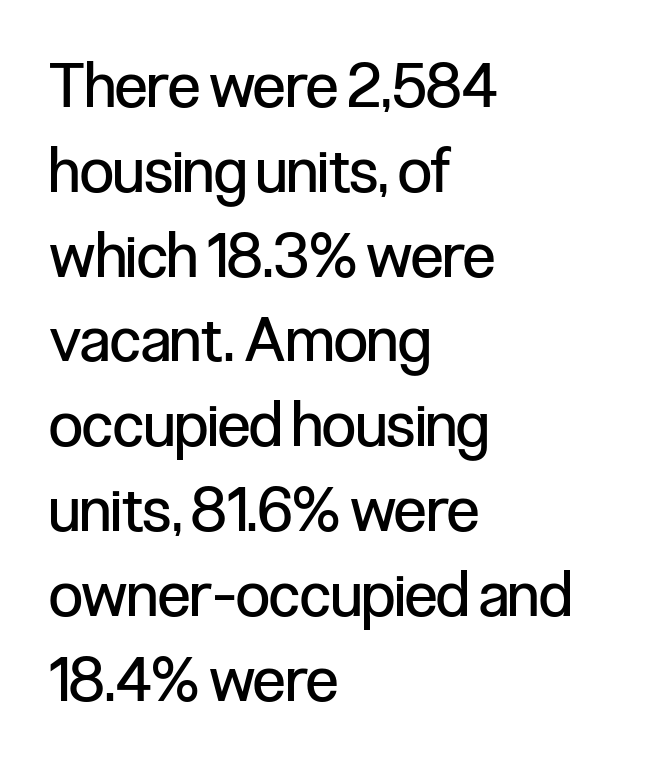
The rendering anchors every line to the left-hand side. Note the varied advance widths — an 'i' is clearly narrower than an 'm'. The characters are drawn with everyday or finer stroke widths. The passage shown stacks its lines at a standard gap. Is this a sans? Yes — the strokes have no serifs. Beneath every word, the page is bare.
